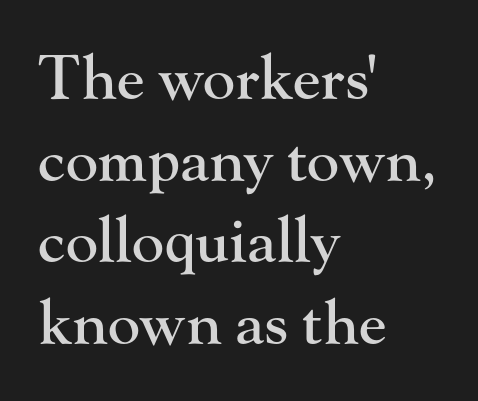
A bare baseline throughout the passage. Students, note that the glyphs here touch the page at normal intervals. These lines are set flush left with a ragged right edge. Yep, those are serifs on the letters. Is this a fixed-width face? No — the glyphs have proportional, varying widths. The letters stand straight up with perfectly vertical stems.
